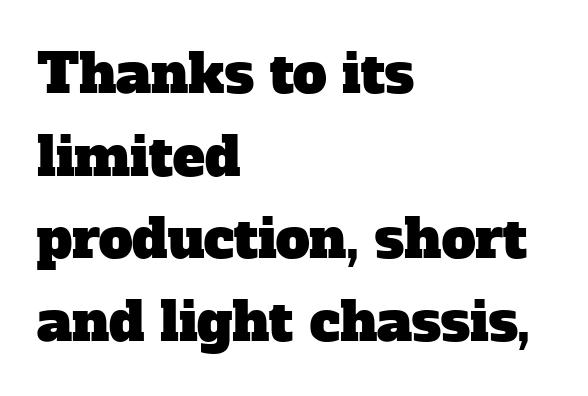
Q: Is the typeface a serif or a sans-serif typeface? A: Serif.
Q: Is the text underlined? A: No.
Q: How is the paragraph aligned? A: Left-aligned.
Q: Is the spacing between letters normal or unusually wide? A: Normal.
Q: Is the spacing between lines tight, normal or loose? A: Normal.
Q: Width (condensed, normal, or wide)? A: Normal.
Q: Stroke contrast? A: Low.
Q: x-height? A: Medium.
Q: Monospaced? A: No.
